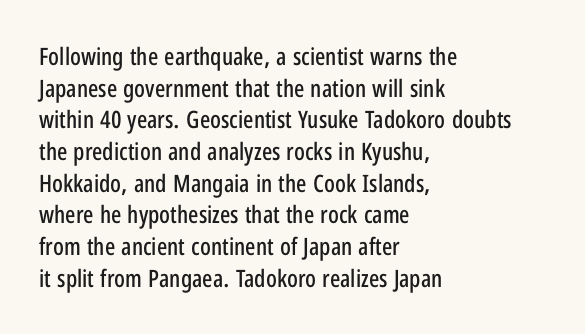
{"italic": "no", "underline": "no", "align": "left", "line_spacing": "normal", "line_spacing_ratio": 1.32, "letter_spacing": "normal", "letter_spacing_em": 0.0, "glyph_px": 24}
